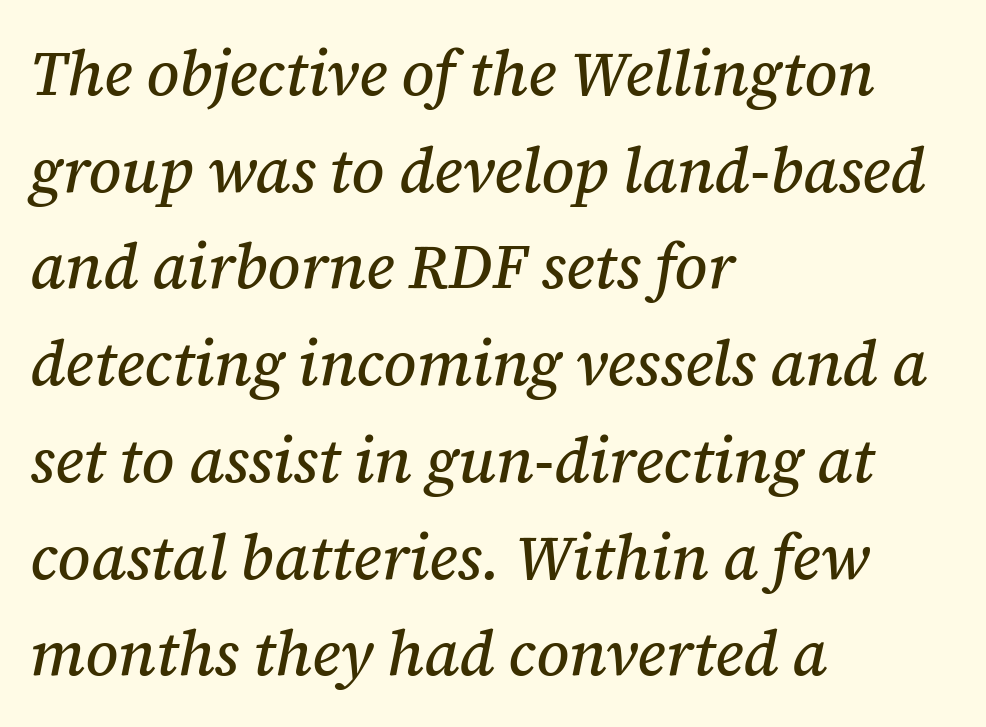
Q: Is the text italic (slanted)? A: Yes, it leans right by about 12 degrees.
Q: Is the typeface a serif or a sans-serif typeface? A: Serif.
Q: Is the text underlined? A: No.
Q: How is the paragraph aligned? A: Left-aligned.
Q: Is the spacing between letters normal or unusually wide? A: Normal.
Q: Is the spacing between lines tight, normal or loose? A: Normal.
Q: Width (condensed, normal, or wide)? A: Normal.
Q: Stroke contrast? A: Medium.
Q: x-height? A: Medium.
Q: Monospaced? A: No.
